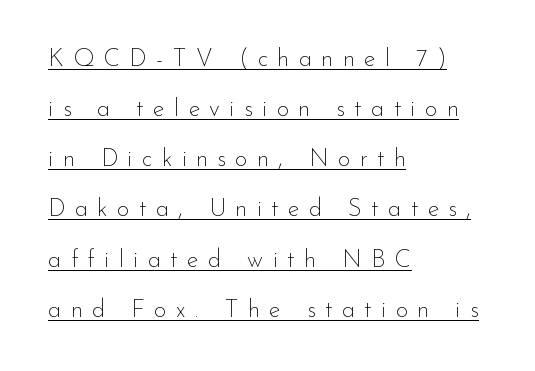
Ink coverage per letter is moderate at most. Underlined type. Each new line begins a long way beneath the previous one. Italic? Not at all — the glyphs are vertical. This sample uses expanded letter spacing, leaving extra air between glyphs.
